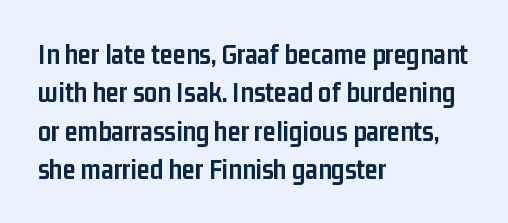
Horizontally, the lines are justified to the leading edge only. How heavy is the stroke? Heavy — this is a bold. Proportional: the letters do not fall into vertical columns. Quick note: not italic, upright.
